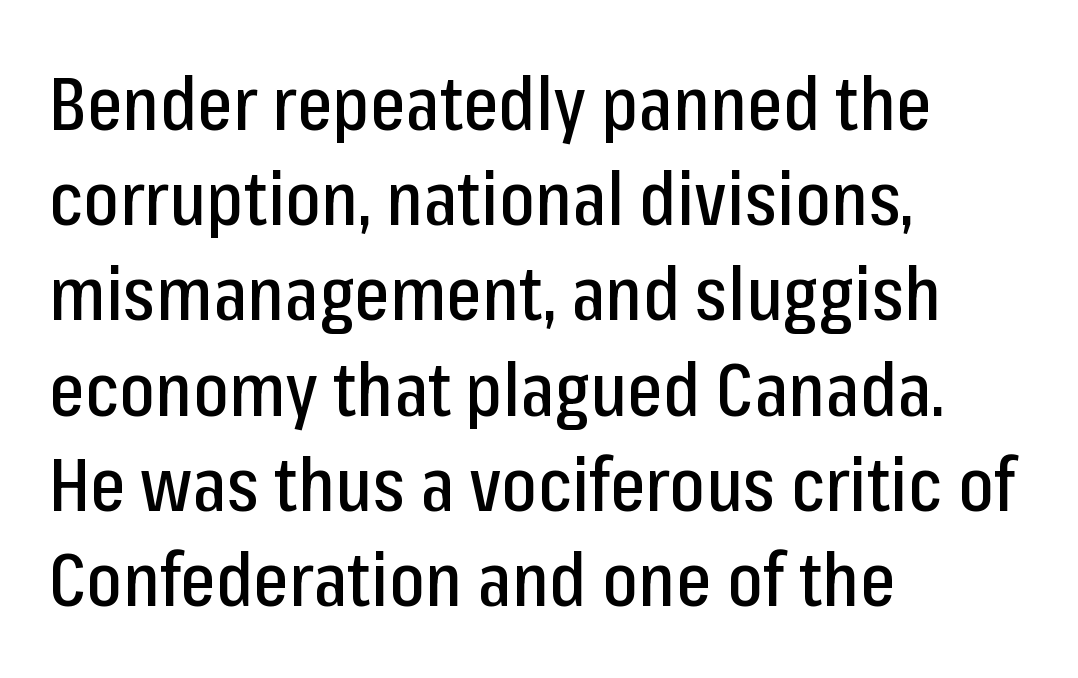
Q: Is the text italic (slanted)? A: No, it is upright.
Q: Is the typeface a serif or a sans-serif typeface? A: Sans-serif.
Q: Is the text underlined? A: No.
Q: How is the paragraph aligned? A: Left-aligned.
Q: Is the spacing between letters normal or unusually wide? A: Normal.
Q: Is the spacing between lines tight, normal or loose? A: Normal.
Q: Width (condensed, normal, or wide)? A: Condensed.
Q: Stroke contrast? A: Low.
Q: x-height? A: Medium.
Q: Monospaced? A: No.
